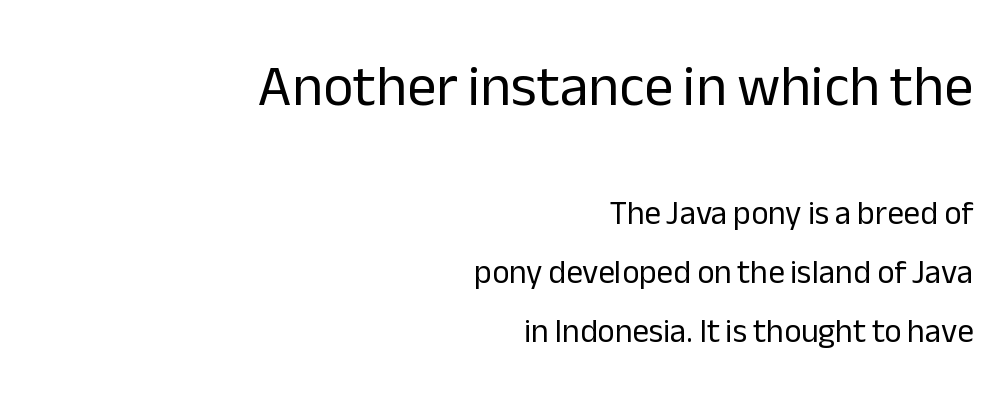
This is roman type, the default non-slanted kind. The rendering shows plain stroke endings on the letterforms — a sans-serif design. You could call the tracking neutral — neither tight nor loose. Check under the words: just untouched page. No extra ink here — the face is not bold.
